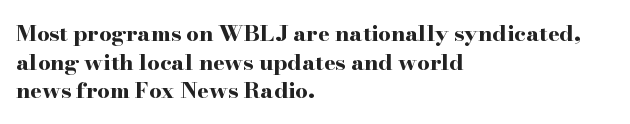
The image shows 22 px bold type, upright; set left-aligned, normal line spacing (1.3x), normal letter spacing, not underlined.
